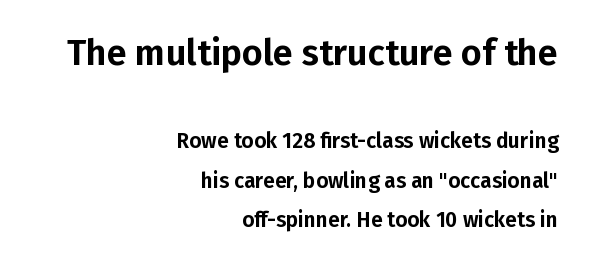
{"serif": "no", "italic": "no", "width": "normal", "stroke_contrast": "low", "x_height": "medium", "monospaced": "no", "underline": "no", "align": "right", "line_spacing_ratio": 1.89, "letter_spacing": "normal", "letter_spacing_em": 0.0, "larger_block": "first", "size_ratio": 1.71, "glyph_px": 36}
